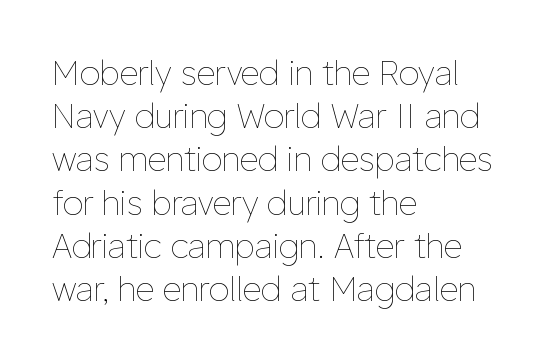
The image shows 33 px thin type, upright; set left-aligned, normal line spacing (1.31x), normal letter spacing, not underlined; low stroke contrast and a medium x-height.
